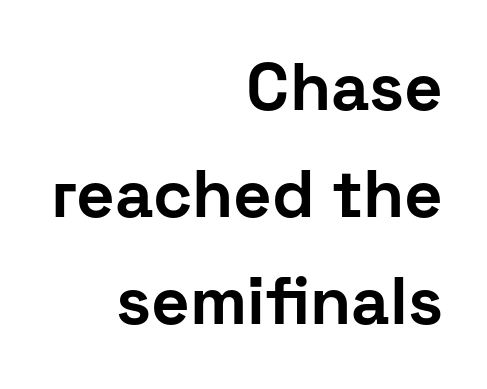
The image shows 67 px bold sans-serif type, upright; set right-aligned, normal line spacing (1.6x), normal letter spacing, not underlined; low stroke contrast and a medium x-height.
